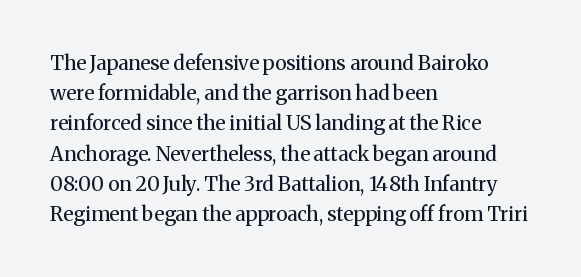
What stands out about the letter spacing? Nothing — it is the standard amount. The axis of the letterforms is exactly vertical. Check the space under the baseline: it is left empty. Evenly set lines give the paragraph a standard silhouette.
